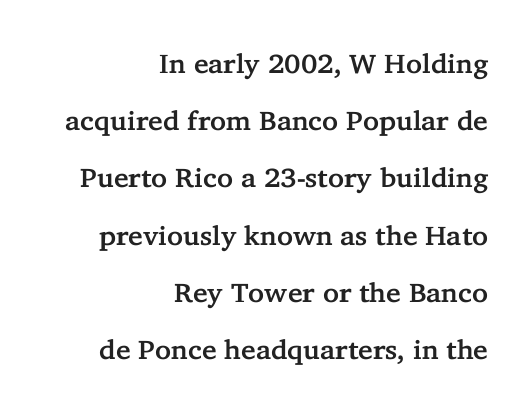
{"italic": "no", "underline": "no", "align": "right", "line_spacing": "loose", "line_spacing_ratio": 2.12, "letter_spacing": "normal", "letter_spacing_em": 0.0, "glyph_px": 27}
